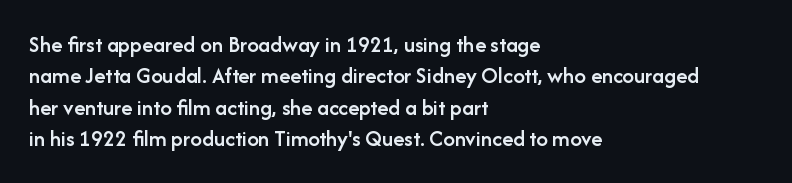
The image shows 23 px text type, upright; set left-aligned, normal line spacing (1.36x), normal letter spacing, not underlined.
